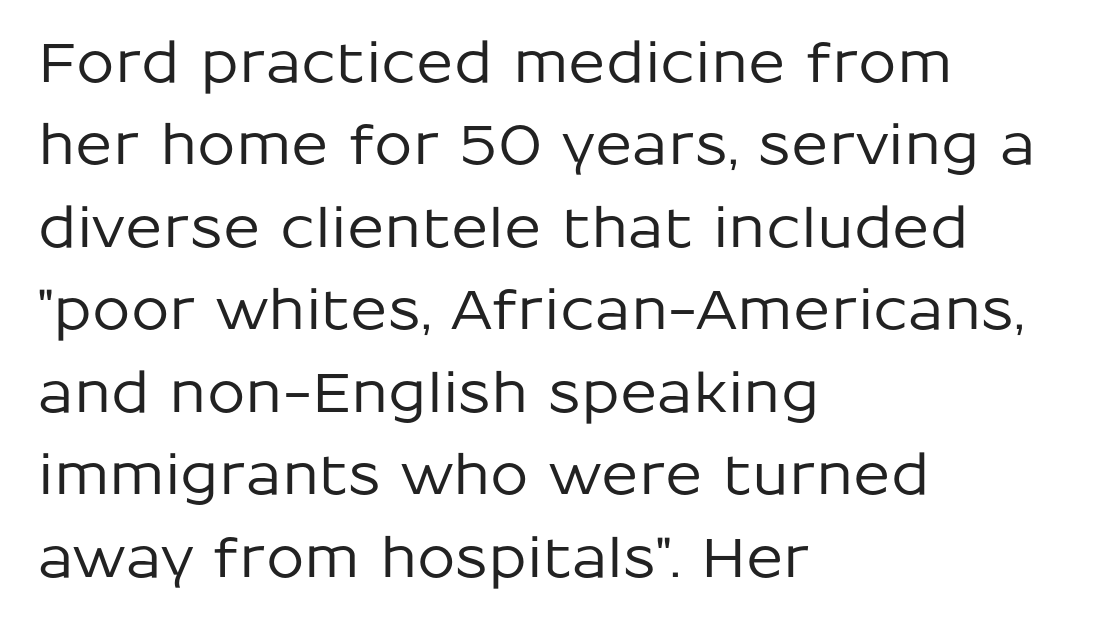
The image shows 55 px sans-serif type, upright; set left-aligned, normal line spacing (1.5x), normal letter spacing, not underlined; low stroke contrast and a medium x-height.
